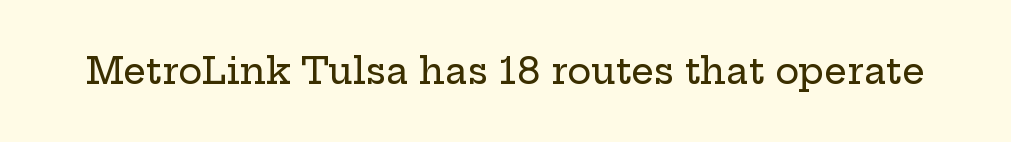
The image shows 36 px wide serif type, upright; set normal letter spacing, not underlined; low stroke contrast and a medium x-height.
